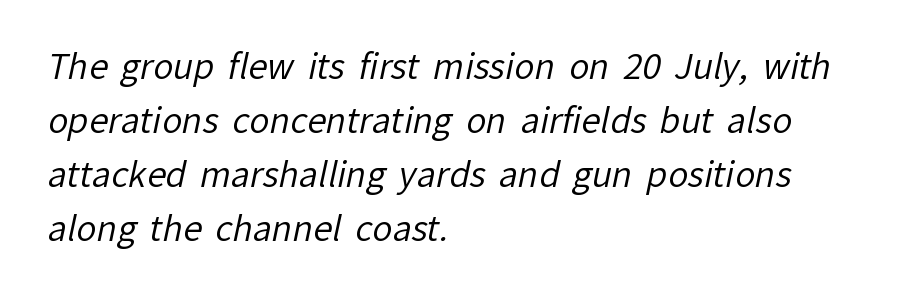
The image shows 34 px regular-weight sans-serif type; set left-aligned, normal line spacing (1.59x), normal letter spacing, not underlined; low stroke contrast and a medium x-height.
